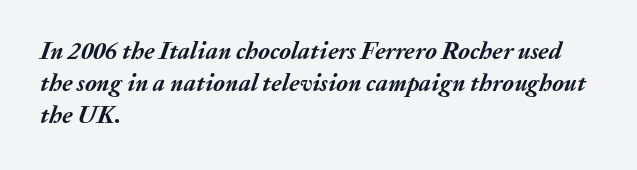
The image shows 24 px bold type, italic (leaning right); set left-aligned, normal line spacing (1.34x), normal letter spacing, not underlined.
